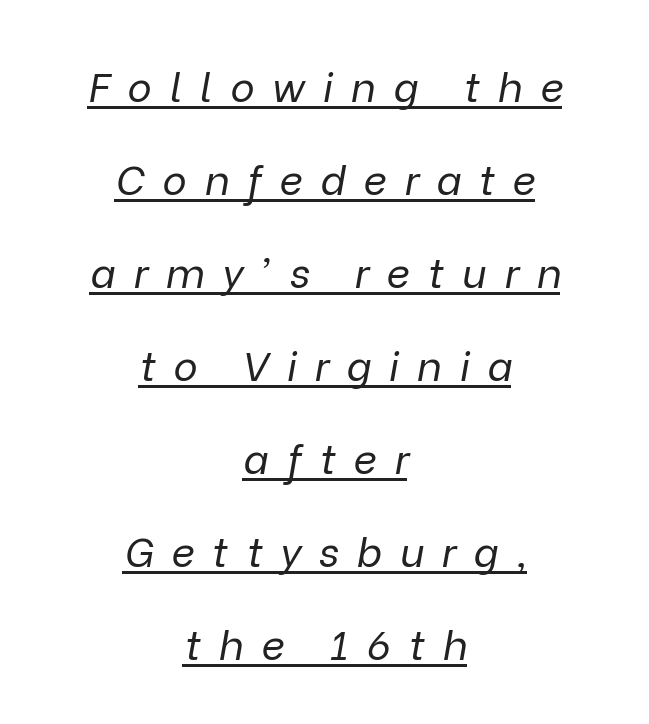
Q: Is the text bold? A: No.
Q: Is the text italic (slanted)? A: Yes, it leans right by about 9 degrees.
Q: Is the text underlined? A: Yes.
Q: How is the paragraph aligned? A: Centered.
Q: Is the spacing between letters normal or unusually wide? A: Unusually wide.
Q: Is the spacing between lines tight, normal or loose? A: Loose.
Q: Width (condensed, normal, or wide)? A: Normal.
Q: Stroke contrast? A: Low.
Q: x-height? A: Medium.
Q: Monospaced? A: No.
